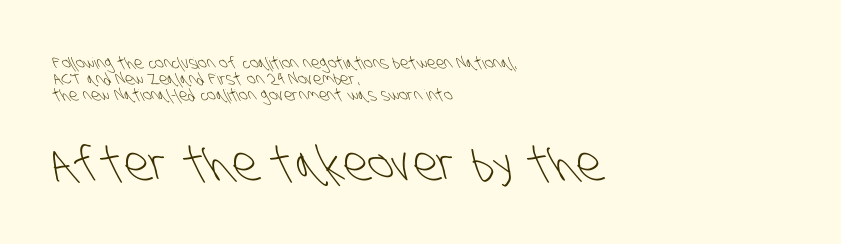
Whoever set this made the second block the dominant, larger element. Look at the tracking — it's just the regular setting, nothing added. A student would call this left alignment; a typographer would say flush left, rag right. These glyphs show unthickened strokes, regular width or finer. A typesetter would call this leading minimal, almost set solid.
